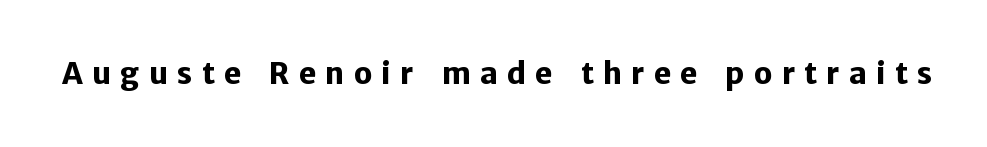
Q: Is the text bold? A: Yes.
Q: Is the text italic (slanted)? A: No, it is upright.
Q: Is the typeface a serif or a sans-serif typeface? A: Sans-serif.
Q: Is the text underlined? A: No.
Q: Is the spacing between letters normal or unusually wide? A: Unusually wide.
Q: Width (condensed, normal, or wide)? A: Normal.
Q: Stroke contrast? A: Low.
Q: x-height? A: Medium.
Q: Monospaced? A: No.
